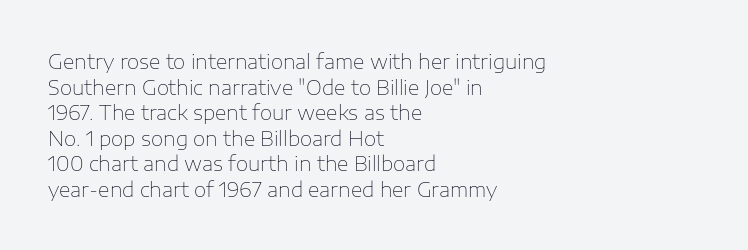
{"italic": "no", "bold": "no", "underline": "no", "align": "left", "line_spacing": "normal", "line_spacing_ratio": 1.28, "letter_spacing": "normal", "letter_spacing_em": 0.0, "glyph_px": 20}
